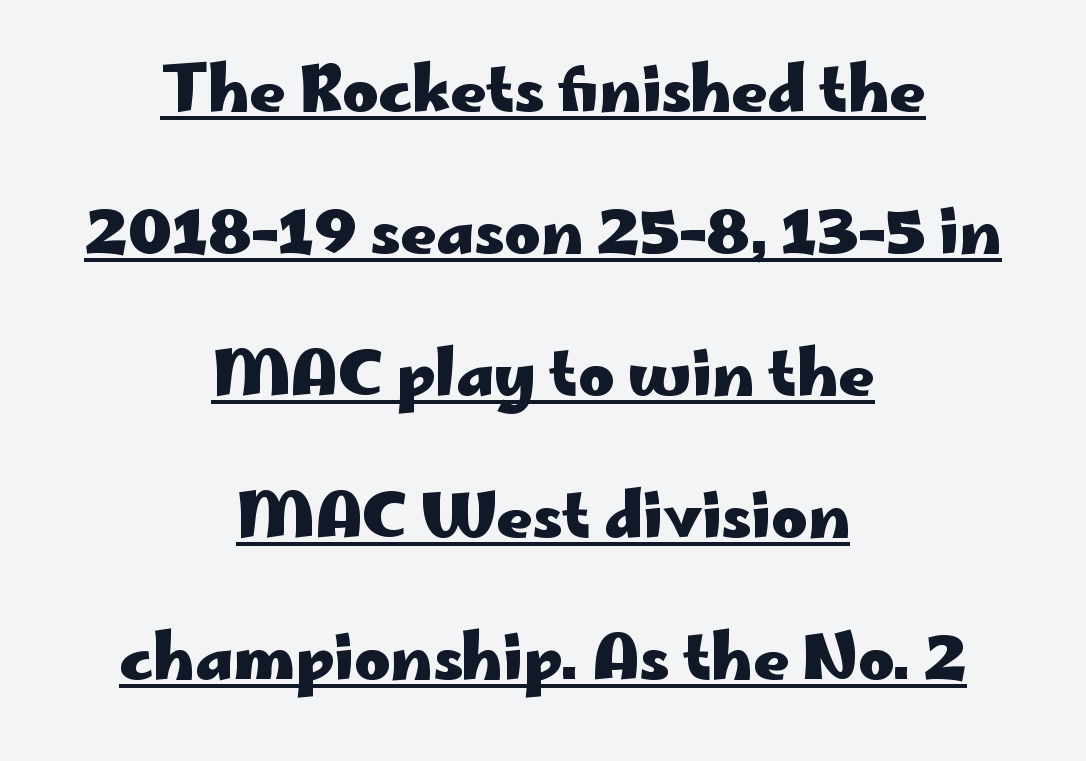
Q: Is the text bold? A: Yes.
Q: Is the text italic (slanted)? A: No, it is upright.
Q: Is the typeface a serif or a sans-serif typeface? A: Sans-serif.
Q: Is the text underlined? A: Yes.
Q: How is the paragraph aligned? A: Centered.
Q: Is the spacing between letters normal or unusually wide? A: Normal.
Q: Is the spacing between lines tight, normal or loose? A: Loose.
Q: Width (condensed, normal, or wide)? A: Wide.
Q: Stroke contrast? A: Low.
Q: x-height? A: Small.
Q: Monospaced? A: No.
